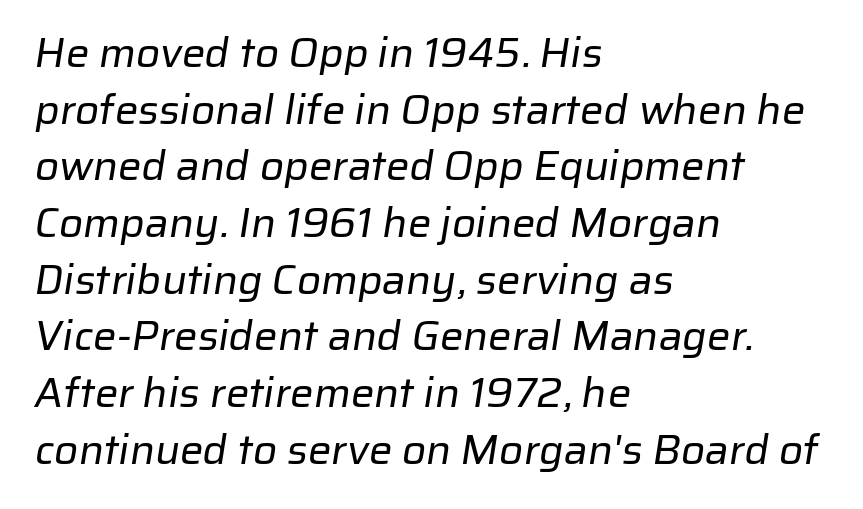
{"serif": "no", "bold": "no", "weight": "regular", "width": "normal", "stroke_contrast": "low", "x_height": "medium", "monospaced": "no", "underline": "no", "align": "left", "line_spacing": "normal", "line_spacing_ratio": 1.35, "letter_spacing": "normal", "letter_spacing_em": 0.0, "glyph_px": 42}
